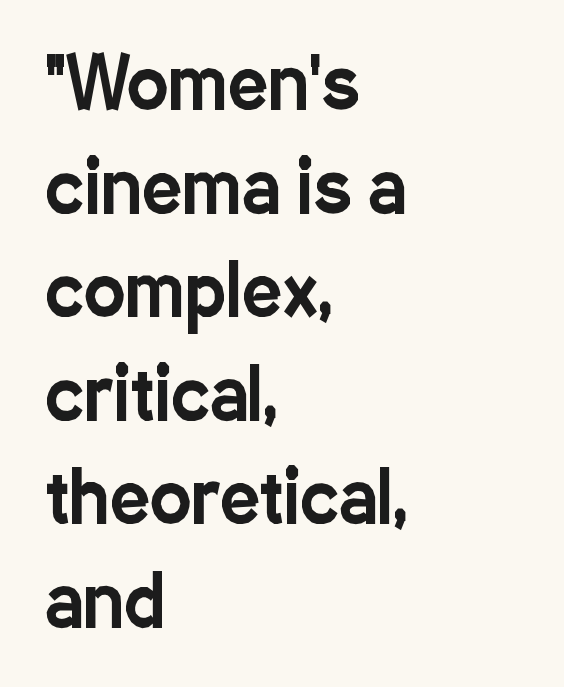
Q: Is the text italic (slanted)? A: No, it is upright.
Q: Is the typeface a serif or a sans-serif typeface? A: Sans-serif.
Q: Is the text underlined? A: No.
Q: How is the paragraph aligned? A: Left-aligned.
Q: Is the spacing between letters normal or unusually wide? A: Normal.
Q: Is the spacing between lines tight, normal or loose? A: Normal.
Q: Width (condensed, normal, or wide)? A: Condensed.
Q: Stroke contrast? A: Low.
Q: x-height? A: Medium.
Q: Monospaced? A: No.
